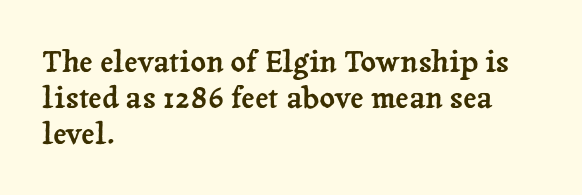
{"serif": "yes", "italic": "no", "width": "normal", "stroke_contrast": "low", "x_height": "medium", "monospaced": "no", "underline": "no", "align": "left", "line_spacing_ratio": 1.2, "letter_spacing": "normal", "letter_spacing_em": 0.0, "glyph_px": 30}
